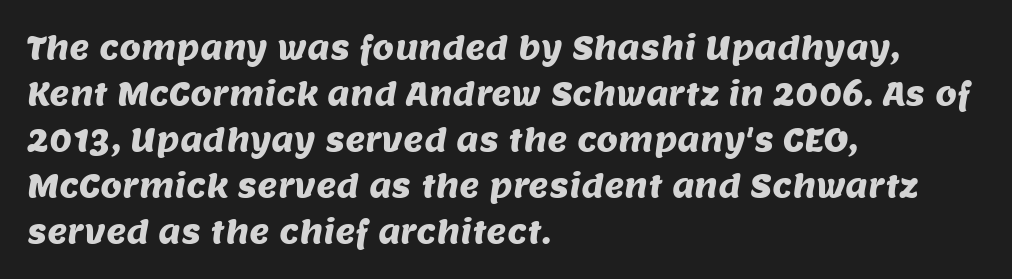
You could not count columns in this text — the font is proportionally spaced. These lines are composed in type without serifs. Notice how descenders clear the ascenders below comfortably — that's standard leading. Nothing unusual about the tracking: characters are spaced as the font intends.
